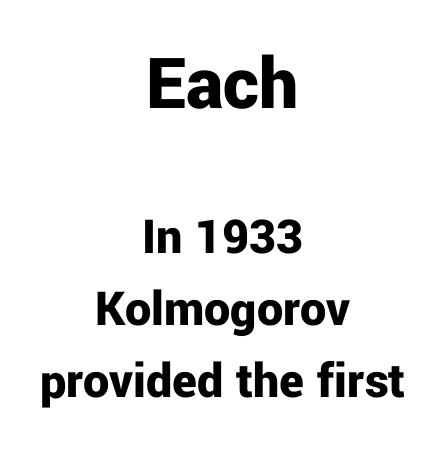
Q: Is the text bold? A: Yes.
Q: Is the text italic (slanted)? A: No, it is upright.
Q: Is the typeface a serif or a sans-serif typeface? A: Sans-serif.
Q: Is the text underlined? A: No.
Q: How is the paragraph aligned? A: Centered.
Q: Is the spacing between letters normal or unusually wide? A: Normal.
Q: Is the spacing between lines tight, normal or loose? A: Normal.
Q: Which block of text is set in a larger size, the first (top) or the second (bottom)? A: The first (top) one.
Q: Width (condensed, normal, or wide)? A: Normal.
Q: Stroke contrast? A: Low.
Q: x-height? A: Medium.
Q: Monospaced? A: No.
